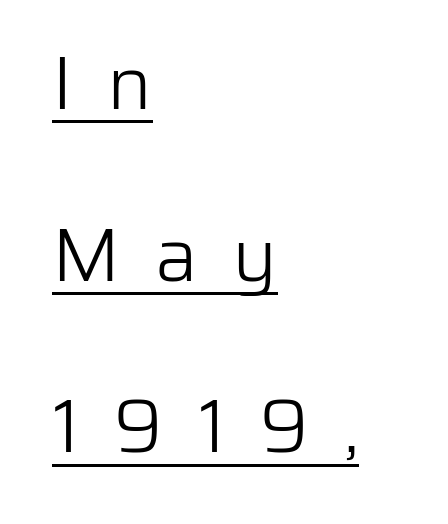
The image shows 75 px light sans-serif type, upright; set left-aligned, loose line spacing (2.29x), unusually wide letter spacing (+0.46 em), underlined; low stroke contrast and a medium x-height.
